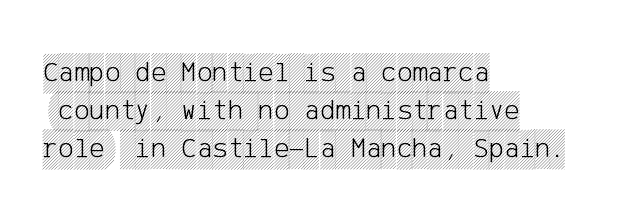
Each new line begins a customary step beneath the previous one. Layout note: lines flush left. This sample uses plain, unmodified letter spacing. Words float on clear page, feet unadorned.
